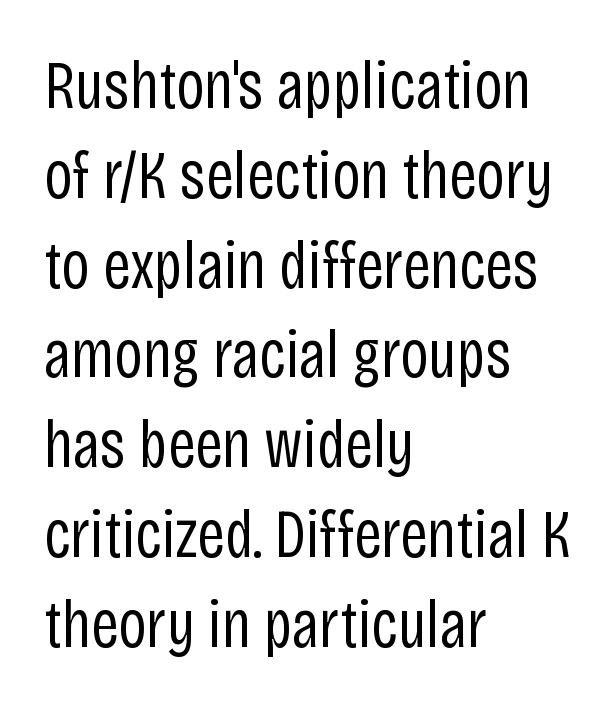
The image shows 68 px regular-weight, condensed sans-serif type, upright; set left-aligned, normal line spacing (1.32x), normal letter spacing, not underlined; low stroke contrast and a large x-height.
